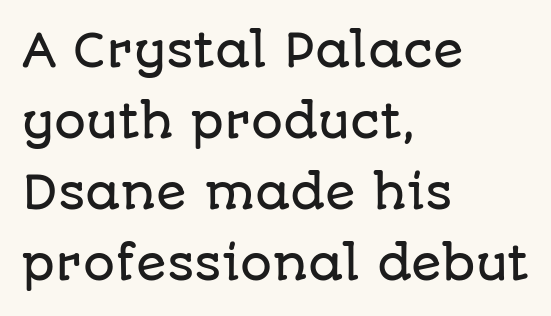
Default kerning and tracking; the words read as compact shapes. This sample has the flowing, uneven cadence of proportional lettering. The lines in this sample share a left origin and differ only in where they stop. The rows are spaced the way most documents space them.
